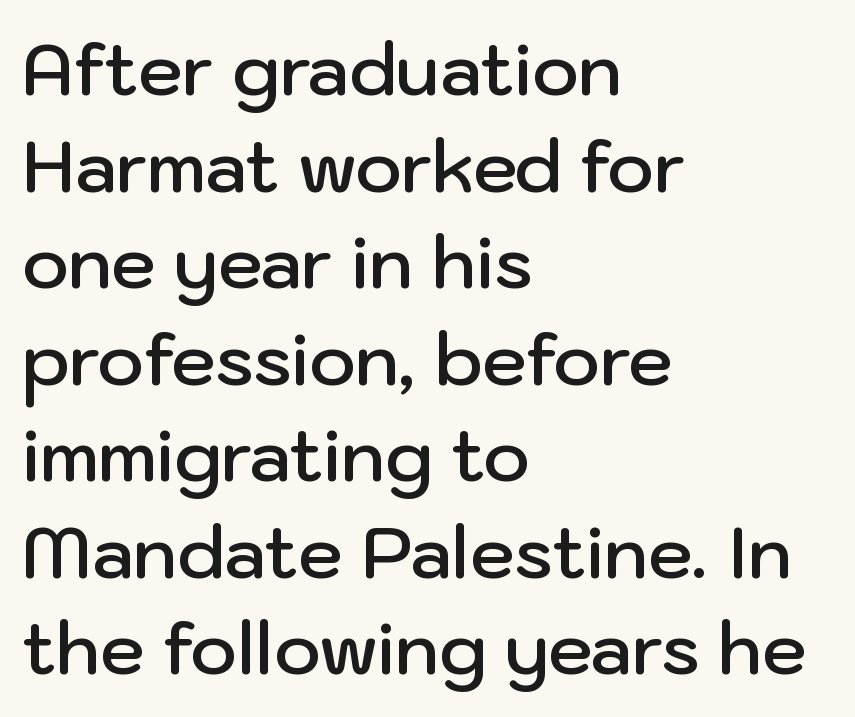
The image shows 71 px semibold sans-serif type, upright; set left-aligned, normal line spacing (1.36x), normal letter spacing, not underlined; low stroke contrast and a medium x-height.
